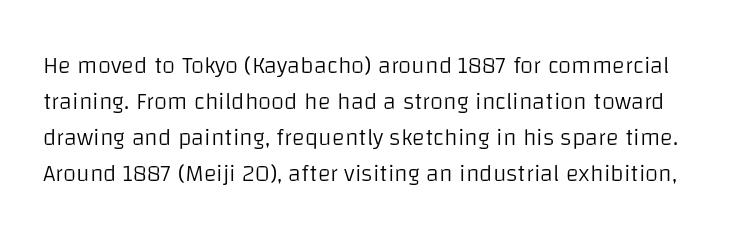
{"italic": "no", "bold": "no", "underline": "no", "line_spacing": "normal", "line_spacing_ratio": 1.5, "letter_spacing": "normal", "letter_spacing_em": 0.0, "glyph_px": 24}
